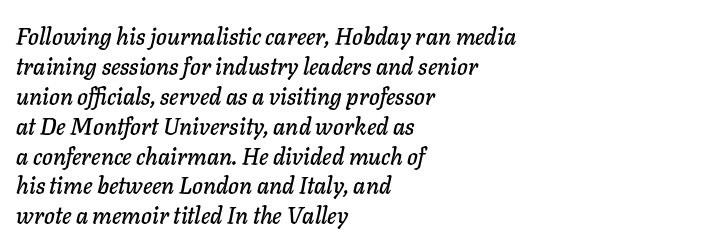
The image shows 23 px text type, italic (leaning right); set left-aligned, normal line spacing (1.3x), normal letter spacing, not underlined.
